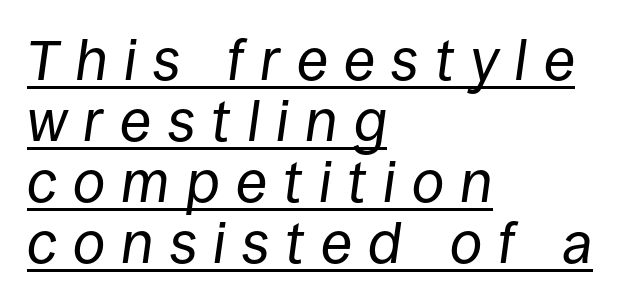
Q: Is the text bold? A: No.
Q: Is the text italic (slanted)? A: Yes, it leans right by about 8 degrees.
Q: Is the text underlined? A: Yes.
Q: How is the paragraph aligned? A: Left-aligned.
Q: Is the spacing between letters normal or unusually wide? A: Unusually wide.
Q: Is the spacing between lines tight, normal or loose? A: Tight.
Q: Width (condensed, normal, or wide)? A: Normal.
Q: Stroke contrast? A: Low.
Q: x-height? A: Large.
Q: Monospaced? A: No.
